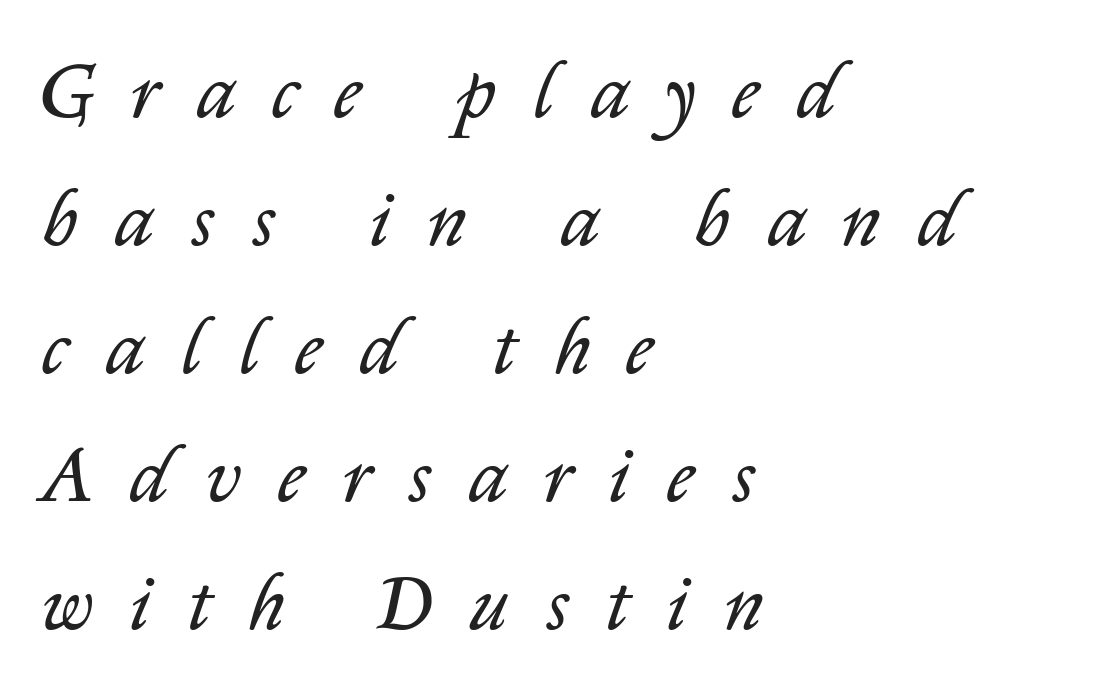
This rendering uses left alignment, leaving the right contour irregular. This reads as an unemphasized weight, regular at the heaviest. Varying glyph widths throughout — classic text-font behaviour. Characters follow at a spacing far wider than the type designer built in.
